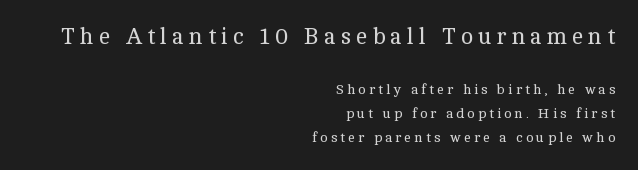
The image shows 23 px text type, upright; set right-aligned, line spacing 1.72x, unusually wide letter spacing (+0.22 em), not underlined; the first (top) block is 1.64x larger.
